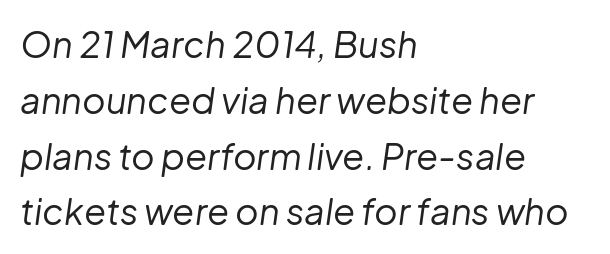
{"italic": "yes", "lean": "right", "slant_degrees": 8, "bold": "no", "weight": "regular", "width": "normal", "stroke_contrast": "low", "x_height": "medium", "monospaced": "no", "underline": "no", "align": "left", "line_spacing": "normal", "line_spacing_ratio": 1.55, "letter_spacing": "normal", "letter_spacing_em": 0.0, "glyph_px": 36}
